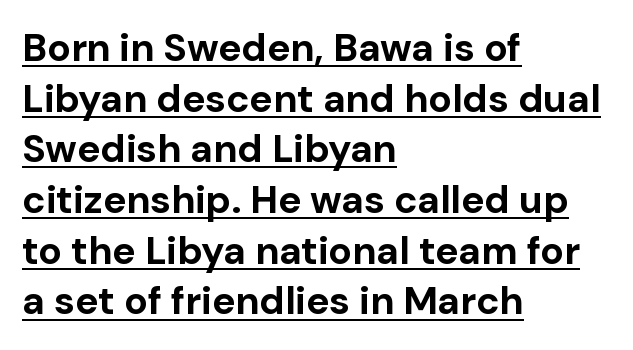
Q: Is the text bold? A: Yes.
Q: Is the text italic (slanted)? A: No, it is upright.
Q: Is the typeface a serif or a sans-serif typeface? A: Sans-serif.
Q: Is the text underlined? A: Yes.
Q: How is the paragraph aligned? A: Left-aligned.
Q: Is the spacing between letters normal or unusually wide? A: Normal.
Q: Is the spacing between lines tight, normal or loose? A: Normal.
Q: Width (condensed, normal, or wide)? A: Normal.
Q: Stroke contrast? A: Low.
Q: x-height? A: Medium.
Q: Monospaced? A: No.
